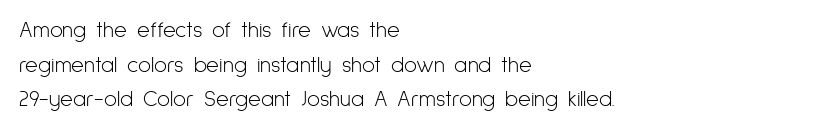
The image shows 22 px text type, upright; set left-aligned, normal line spacing (1.57x), normal letter spacing, not underlined.
